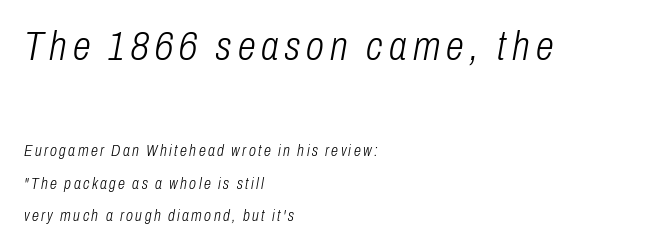
An italicized treatment has been applied to the whole sample. The gap between lines stays unmarked. The face looks like a standard text weight, possibly lighter. The passage shown stacks its lines with a broad gap. Horizontally, the lines are justified to the leading edge only.
